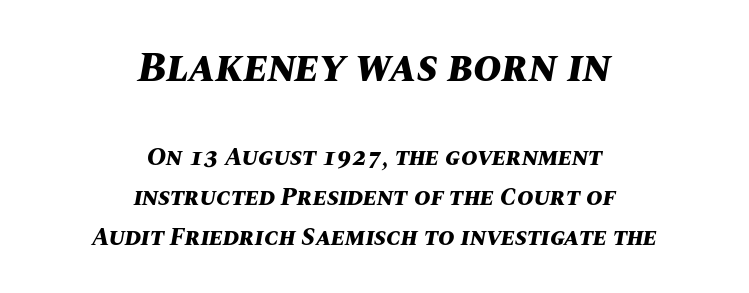
Q: Is the text bold? A: Yes.
Q: Is the text italic (slanted)? A: Yes, it leans right by about 10 degrees.
Q: Is the text underlined? A: No.
Q: How is the paragraph aligned? A: Centered.
Q: Is the spacing between letters normal or unusually wide? A: Normal.
Q: Is the spacing between lines tight, normal or loose? A: Normal.
Q: Which block of text is set in a larger size, the first (top) or the second (bottom)? A: The first (top) one.
Q: Width (condensed, normal, or wide)? A: Normal.
Q: Stroke contrast? A: Medium.
Q: x-height? A: Large.
Q: Monospaced? A: No.
